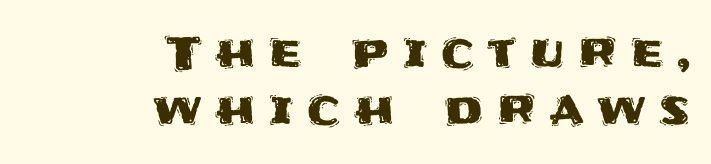
The image shows 46 px sans-serif type, upright; set right-aligned, line spacing 1.23x, unusually wide letter spacing (+0.3 em), not underlined; medium stroke contrast and a large x-height.
